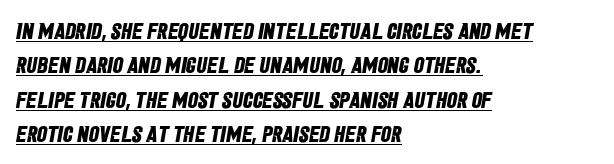
The image shows 23 px bold type; set left-aligned, normal line spacing (1.5x), normal letter spacing, underlined.
